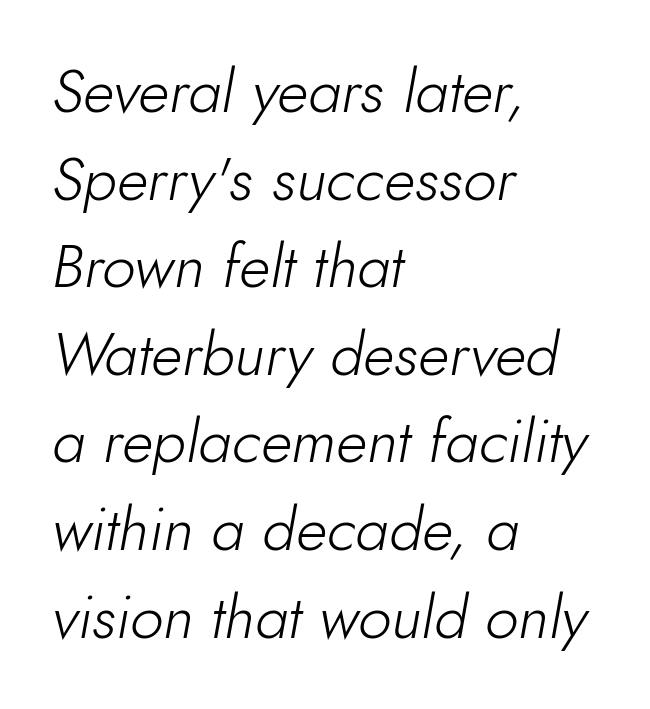
Tracking here is standard; glyphs follow each other at the usual distance. Reading down the block, your eye returns to a fixed left position each line. Compared with typical paragraphs, the rows here are spaced about the same. The face used here has a pronounced slope to its letters. Anything drawn beneath the words? Only blank space. The letterforms sit at book weight or below.
